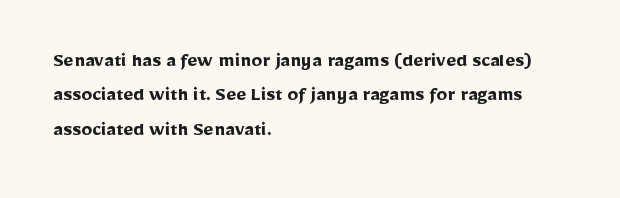
The image shows 22 px bold type, upright; set left-aligned, normal line spacing (1.56x), normal letter spacing, not underlined.
